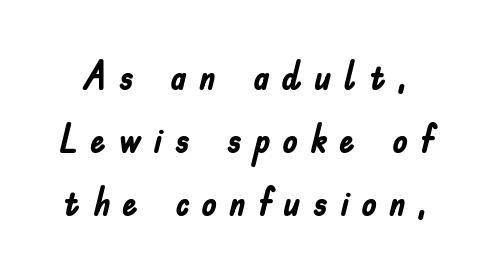
The image shows 39 px semibold, condensed sans-serif type; set normal line spacing (1.61x), unusually wide letter spacing (+0.31 em), not underlined; low stroke contrast and a small x-height.
